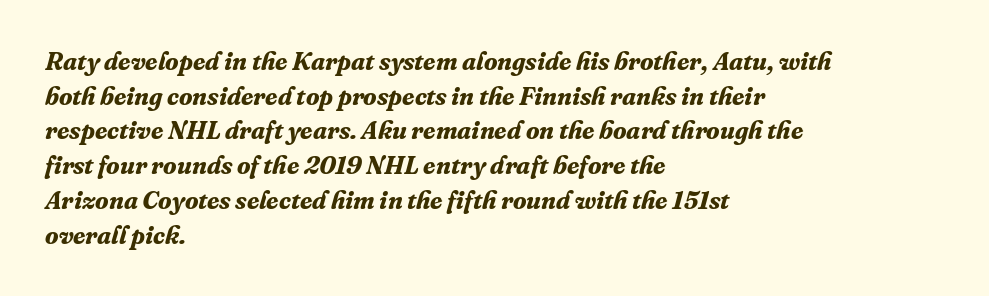
Q: Is the text bold? A: Yes.
Q: Is the text italic (slanted)? A: Yes, it leans right by about 16 degrees.
Q: Is the text underlined? A: No.
Q: How is the paragraph aligned? A: Left-aligned.
Q: Is the spacing between letters normal or unusually wide? A: Normal.
Q: Is the spacing between lines tight, normal or loose? A: Normal.
